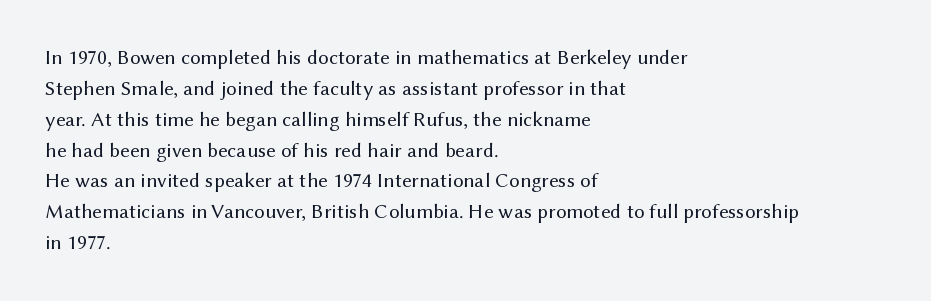
{"italic": "no", "bold": "no", "underline": "no", "align": "left", "line_spacing": "normal", "line_spacing_ratio": 1.47, "letter_spacing": "normal", "letter_spacing_em": 0.0, "glyph_px": 21}
